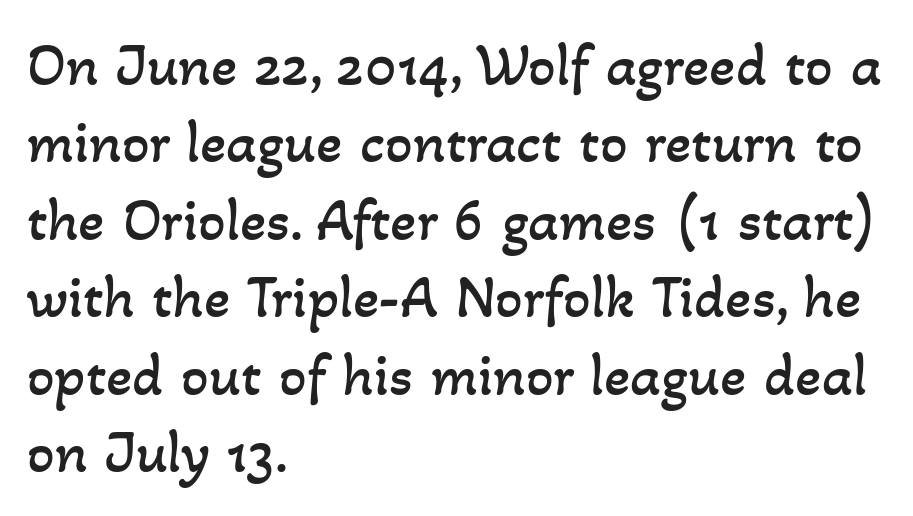
{"bold": "no", "weight": "regular", "width": "normal", "stroke_contrast": "low", "x_height": "small", "monospaced": "no", "underline": "no", "align": "left", "line_spacing": "normal", "line_spacing_ratio": 1.27, "letter_spacing": "normal", "letter_spacing_em": 0.0, "glyph_px": 61}
